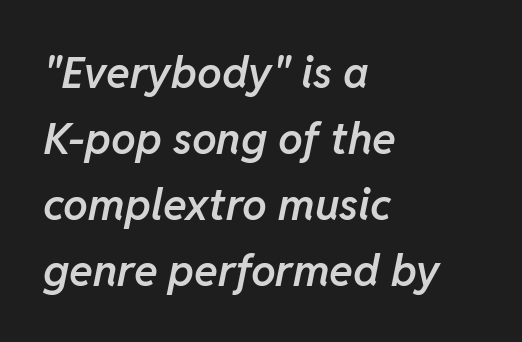
{"italic": "yes", "lean": "right", "slant_degrees": 11, "bold": "semi", "weight": "semibold", "width": "normal", "stroke_contrast": "low", "x_height": "medium", "monospaced": "no", "underline": "no", "align": "left", "line_spacing": "normal", "line_spacing_ratio": 1.5, "letter_spacing": "normal", "letter_spacing_em": 0.0, "glyph_px": 44}
